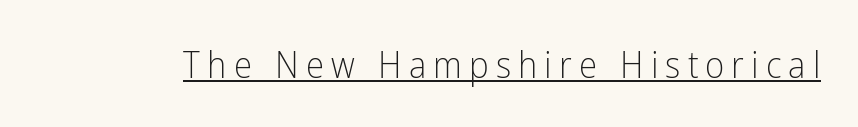
The image shows 37 px light, condensed sans-serif type, upright; set underlined; low stroke contrast and a medium x-height.
